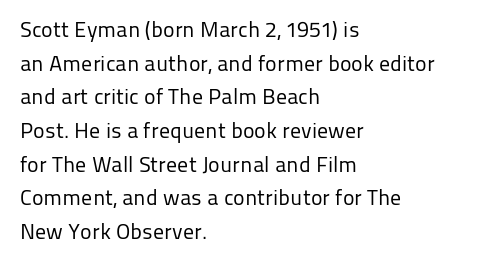
The image shows 22 px text type, upright; set left-aligned, normal line spacing (1.53x), normal letter spacing, not underlined.
